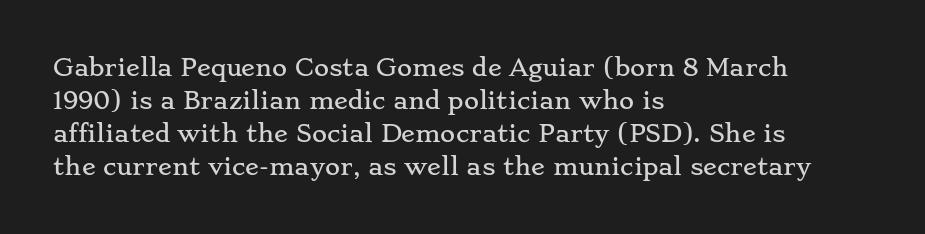
Plain, unruled lines of type. Letter spacing: default. Quick note: interline space is typical. Does the lettering tilt? It doesn't — this is upright. One-word summary of the alignment: left.
